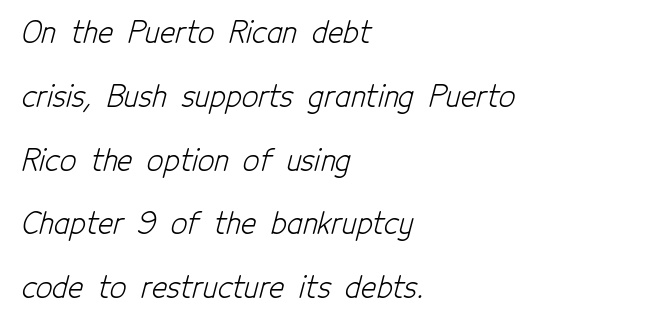
Q: Is the text bold? A: No.
Q: Is the typeface a serif or a sans-serif typeface? A: Sans-serif.
Q: Is the text underlined? A: No.
Q: How is the paragraph aligned? A: Left-aligned.
Q: Is the spacing between letters normal or unusually wide? A: Normal.
Q: Is the spacing between lines tight, normal or loose? A: Loose.
Q: Width (condensed, normal, or wide)? A: Condensed.
Q: Stroke contrast? A: Low.
Q: x-height? A: Medium.
Q: Monospaced? A: No.
